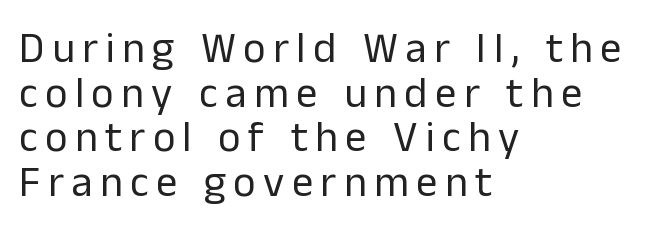
{"serif": "no", "italic": "no", "bold": "no", "weight": "regular", "width": "normal", "stroke_contrast": "low", "x_height": "medium", "monospaced": "no", "underline": "no", "align": "left", "line_spacing": "tight", "line_spacing_ratio": 1.04, "glyph_px": 43}
